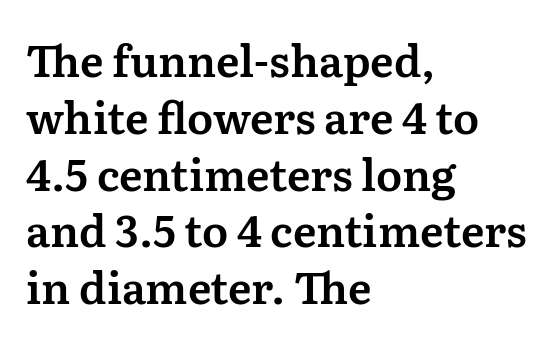
The image shows 43 px serif type, upright; set left-aligned, normal line spacing (1.32x), normal letter spacing, not underlined; medium stroke contrast and a medium x-height.
